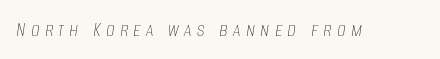
The image shows 22 px text type, italic (leaning right); set unusually wide letter spacing (+0.23 em), not underlined.
